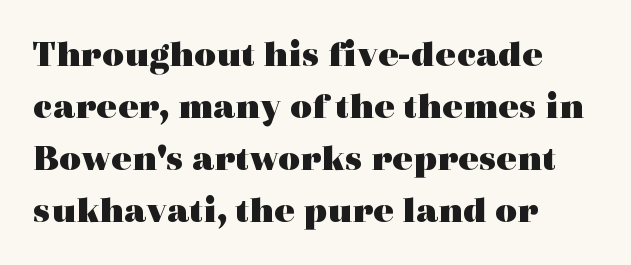
The image shows 38 px heavy, wide serif type, upright; set left-aligned, normal line spacing (1.37x), normal letter spacing, not underlined; a medium x-height.
